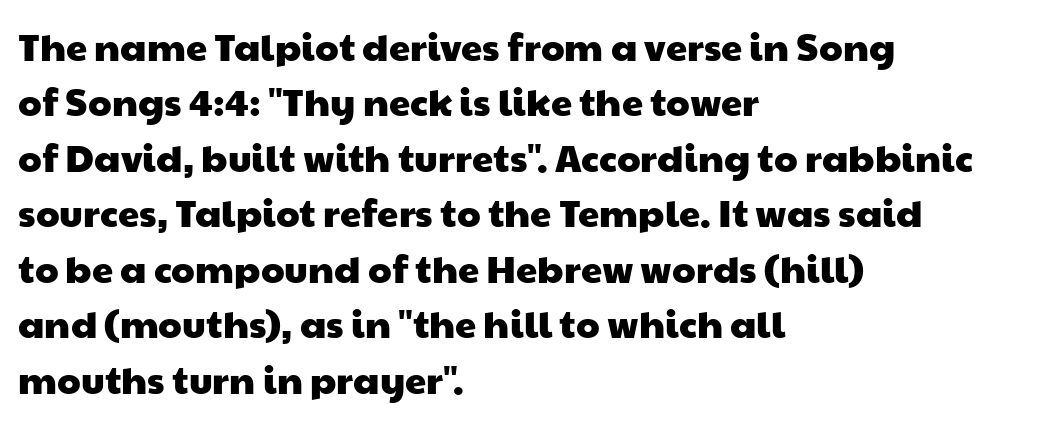
Q: Is the typeface a serif or a sans-serif typeface? A: Sans-serif.
Q: Is the text underlined? A: No.
Q: How is the paragraph aligned? A: Left-aligned.
Q: Is the spacing between letters normal or unusually wide? A: Normal.
Q: Is the spacing between lines tight, normal or loose? A: Normal.
Q: Width (condensed, normal, or wide)? A: Wide.
Q: Stroke contrast? A: Low.
Q: x-height? A: Medium.
Q: Monospaced? A: No.
